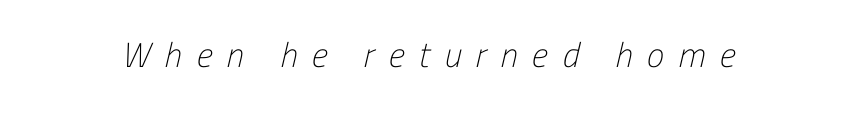
The image shows 35 px light, condensed sans-serif type; set unusually wide letter spacing (+0.41 em), not underlined; low stroke contrast and a medium x-height.
